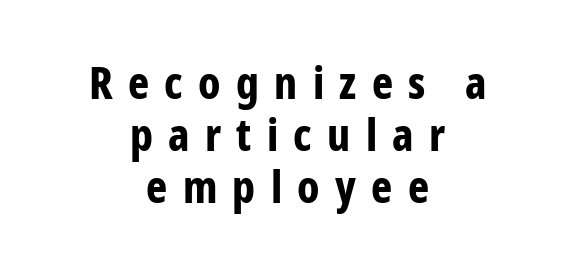
Q: Is the text bold? A: Yes.
Q: Is the text italic (slanted)? A: No, it is upright.
Q: Is the typeface a serif or a sans-serif typeface? A: Sans-serif.
Q: Is the text underlined? A: No.
Q: How is the paragraph aligned? A: Centered.
Q: Is the spacing between letters normal or unusually wide? A: Unusually wide.
Q: Width (condensed, normal, or wide)? A: Condensed.
Q: Stroke contrast? A: Low.
Q: x-height? A: Medium.
Q: Monospaced? A: No.
